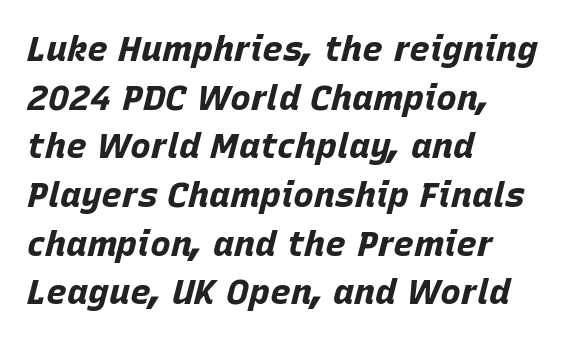
Q: Is the text bold? A: Yes.
Q: Is the text italic (slanted)? A: Yes, it leans right by about 15 degrees.
Q: Is the text underlined? A: No.
Q: How is the paragraph aligned? A: Left-aligned.
Q: Is the spacing between letters normal or unusually wide? A: Normal.
Q: Is the spacing between lines tight, normal or loose? A: Normal.
Q: Width (condensed, normal, or wide)? A: Normal.
Q: Stroke contrast? A: Low.
Q: x-height? A: Large.
Q: Monospaced? A: No.
